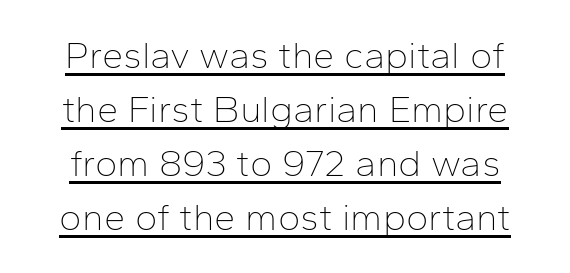
Weight: in the light-to-regular range. The line texture is even and compact thanks to regular tracking. Do the characters align in a grid? No, the font is proportional. Whoever set this chose a conventional vertical rhythm. Typographically, this falls in the sans-serif category.
